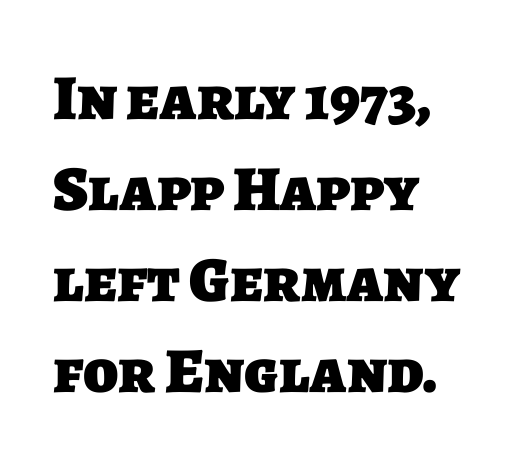
The image shows 64 px heavy sans-serif type; set left-aligned, normal line spacing (1.42x), normal letter spacing, not underlined; low stroke contrast and a large x-height.
